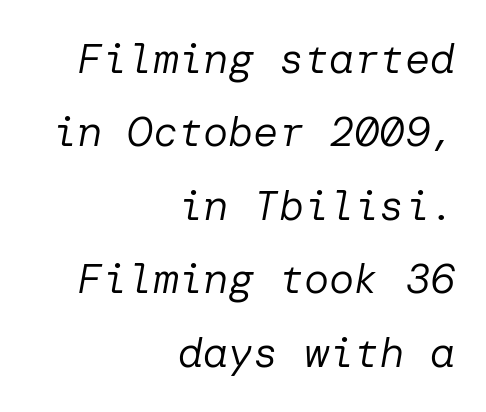
{"italic": "yes", "lean": "right", "slant_degrees": 10, "bold": "no", "weight": "regular", "width": "normal", "stroke_contrast": "low", "x_height": "medium", "underline": "no", "align": "right", "line_spacing_ratio": 1.75, "letter_spacing": "normal", "letter_spacing_em": 0.0, "glyph_px": 42}
